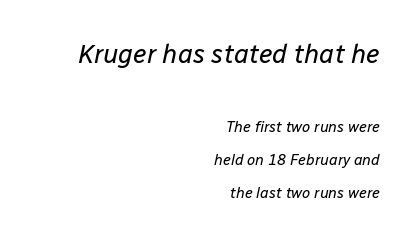
Clear beneath every line of the passage. Compared with a flush-left layout, this one pins lines to the opposite, right side. Loosely led — the rows are spread out. The passage shown has conventional tracking throughout. A student would notice the top passage is typeset larger than what follows. Posture: slanted.
